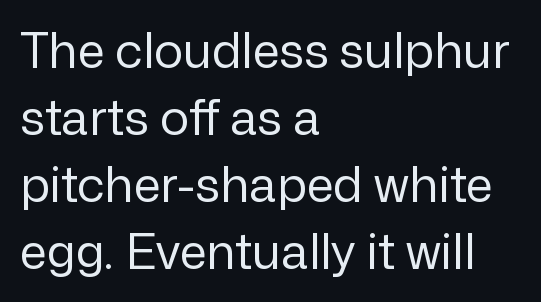
{"serif": "no", "italic": "no", "bold": "no", "weight": "regular", "width": "normal", "stroke_contrast": "low", "x_height": "medium", "monospaced": "no", "underline": "no", "align": "left", "line_spacing": "normal", "line_spacing_ratio": 1.37, "letter_spacing": "normal", "letter_spacing_em": 0.0, "glyph_px": 49}
